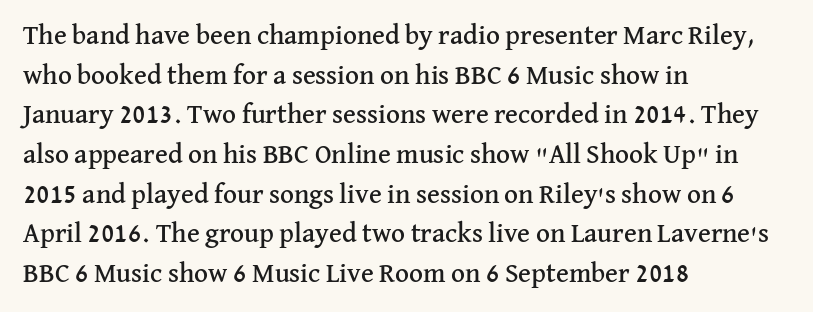
The image shows 27 px text type, upright; set left-aligned, normal line spacing (1.47x), normal letter spacing, not underlined.
